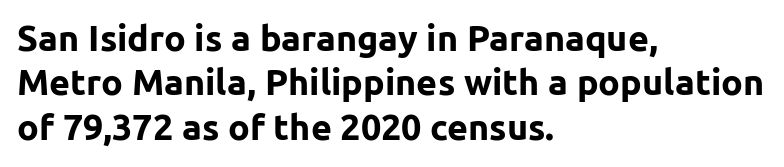
The image shows 36 px bold sans-serif type, upright; set left-aligned, line spacing 1.23x, normal letter spacing, not underlined; low stroke contrast and a medium x-height.
